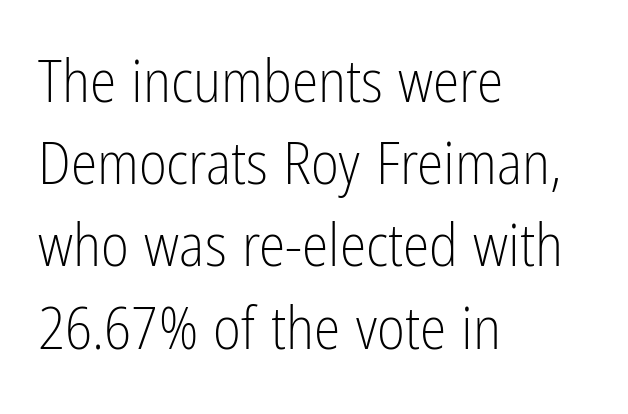
Here the glyphs are tracked normally, forming tight word shapes. Varying glyph widths throughout — classic text-font behaviour. These lines are composed in type without serifs. Designer's note — italics off, roman on. Type without underlining.
